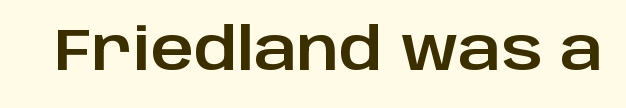
Q: Is the text italic (slanted)? A: No, it is upright.
Q: Is the typeface a serif or a sans-serif typeface? A: Sans-serif.
Q: Is the text underlined? A: No.
Q: Is the spacing between letters normal or unusually wide? A: Normal.
Q: Width (condensed, normal, or wide)? A: Normal.
Q: Stroke contrast? A: Low.
Q: x-height? A: Large.
Q: Monospaced? A: No.
